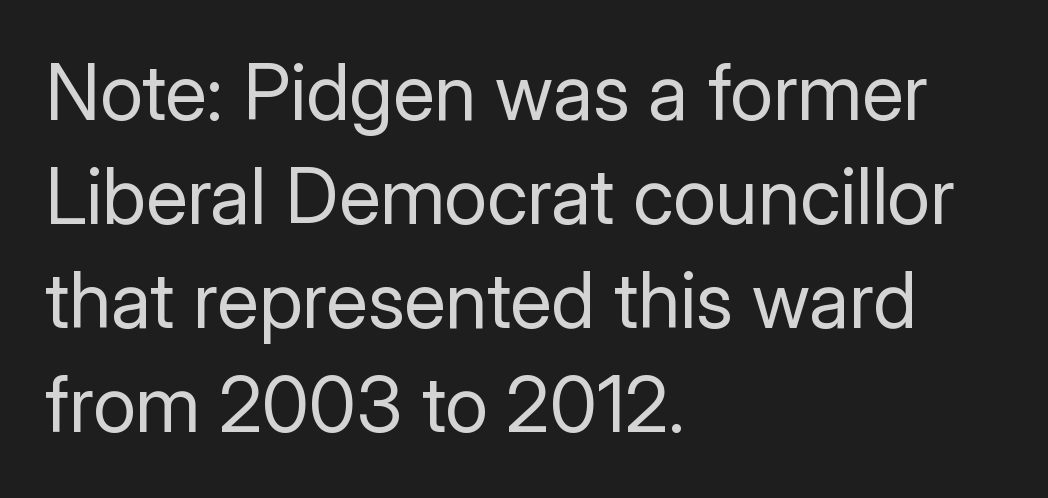
{"serif": "no", "italic": "no", "bold": "no", "weight": "regular", "width": "normal", "stroke_contrast": "low", "x_height": "medium", "monospaced": "no", "underline": "no", "align": "left", "line_spacing": "normal", "line_spacing_ratio": 1.35, "letter_spacing": "normal", "letter_spacing_em": 0.0, "glyph_px": 77}
